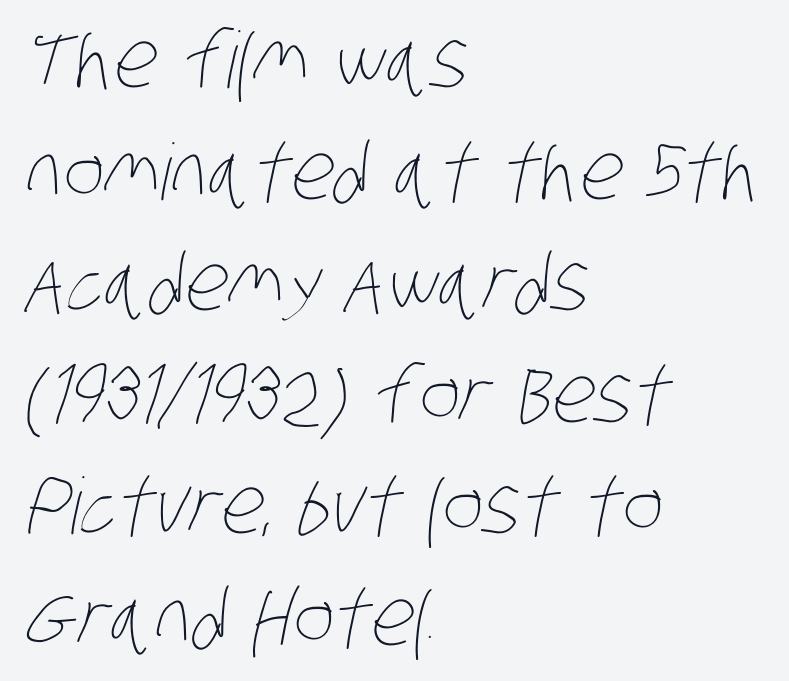
The image shows 78 px thin, condensed type; set left-aligned, normal line spacing (1.43x), normal letter spacing, not underlined; low stroke contrast and a large x-height.
